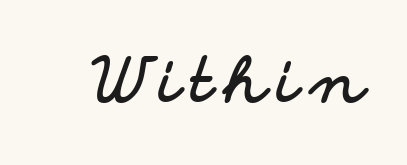
{"serif": "no", "bold": "yes", "weight": "bold", "width": "wide", "stroke_contrast": "low", "x_height": "small", "monospaced": "no", "underline": "no", "glyph_px": 60}
